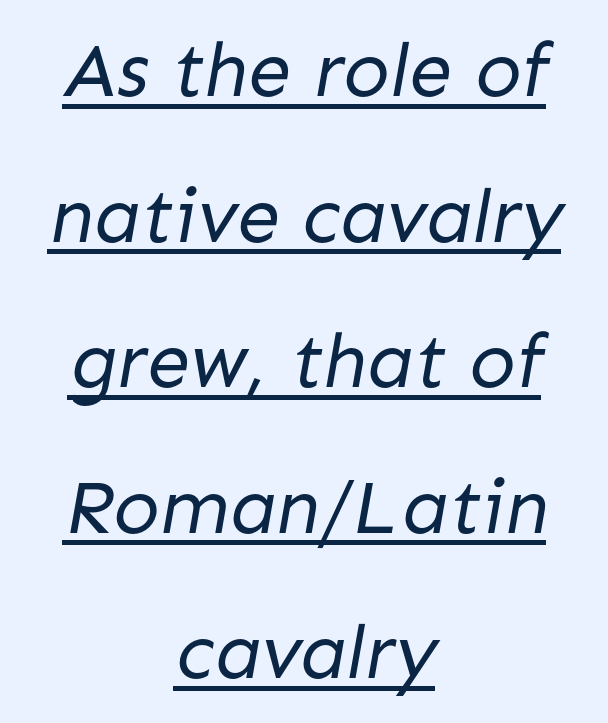
The passage shown is underscored from start to finish. A quiet, ordinary-to-light weight characterises the typeface. Nobody touched the tracking dial on this one. The designer went with a sans here, leaving each stem footless. A typesetter would call this proportional, since set widths differ per character. Alignment: centered.
